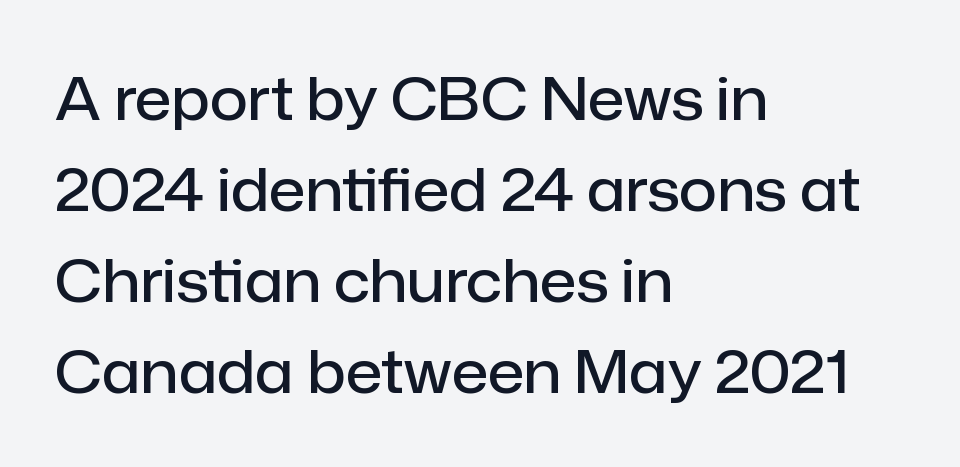
{"serif": "no", "italic": "no", "bold": "semi", "weight": "semibold", "width": "normal", "stroke_contrast": "low", "x_height": "medium", "monospaced": "no", "underline": "no", "align": "left", "line_spacing": "normal", "line_spacing_ratio": 1.54, "letter_spacing": "normal", "letter_spacing_em": 0.0, "glyph_px": 59}
